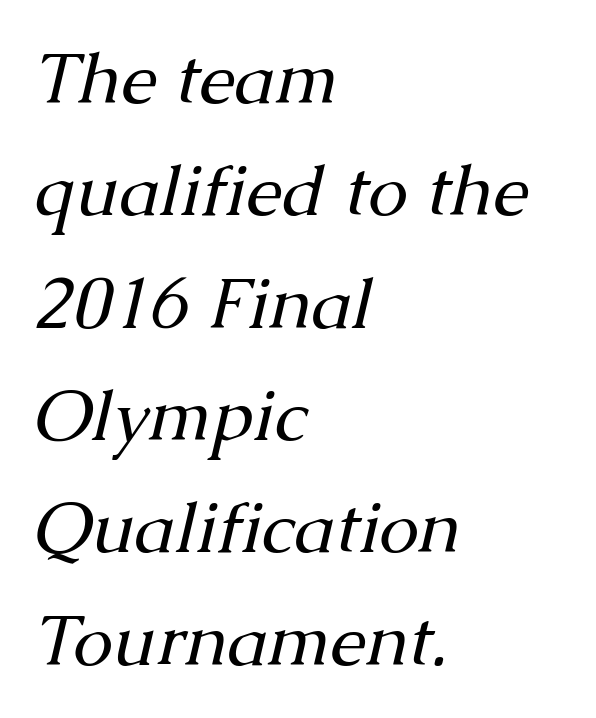
The image shows 72 px regular-weight serif type, italic (leaning right); set left-aligned, normal line spacing (1.56x), normal letter spacing, not underlined; medium stroke contrast and a medium x-height.
